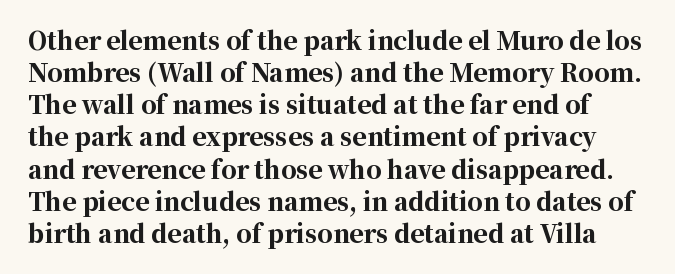
{"italic": "no", "bold": "yes", "underline": "no", "line_spacing": "normal", "line_spacing_ratio": 1.34, "letter_spacing": "normal", "letter_spacing_em": 0.0, "glyph_px": 24}
